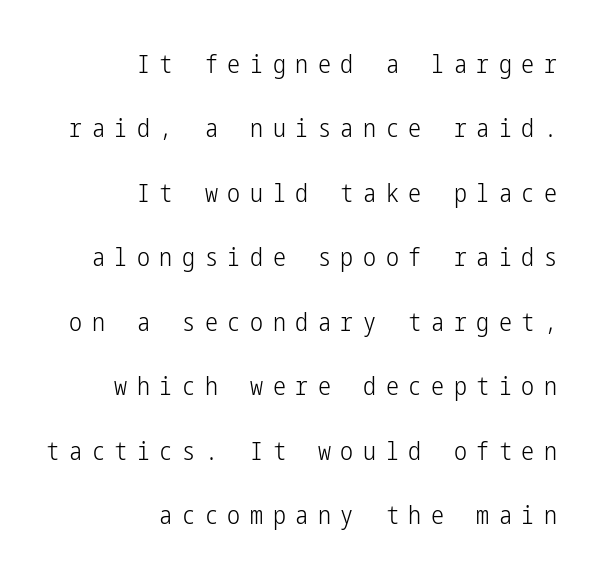
Do the letters lean? They stand straight. Compared with a flush-left layout, this one pins lines to the opposite, right side. Compared with a typical body face, this is equally light or lighter still. Just letters on the line, the space beneath them empty.
